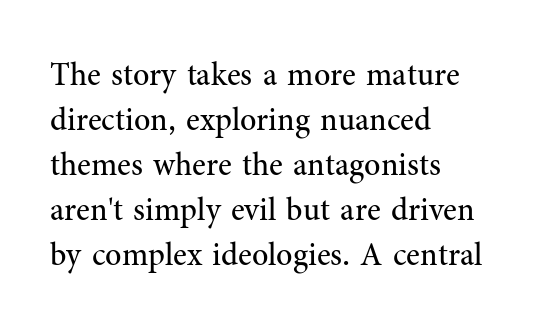
The image shows 32 px regular-weight serif type, upright; set left-aligned, normal line spacing (1.41x), normal letter spacing, not underlined; medium stroke contrast and a medium x-height.
